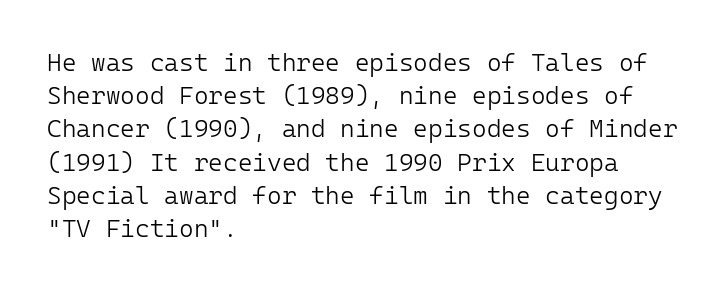
Q: Is the text bold? A: No.
Q: Is the text italic (slanted)? A: No, it is upright.
Q: Is the text underlined? A: No.
Q: How is the paragraph aligned? A: Left-aligned.
Q: Is the spacing between letters normal or unusually wide? A: Normal.
Q: Is the spacing between lines tight, normal or loose? A: Normal.
